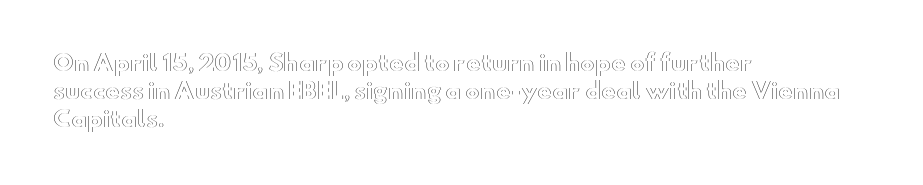
The image shows 22 px text type, upright; set left-aligned, normal line spacing (1.27x), normal letter spacing, not underlined.
